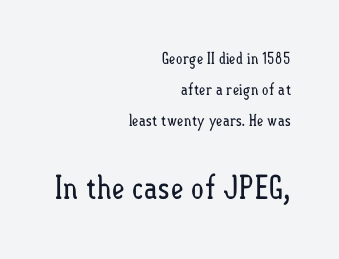
{"italic": "no", "bold": "no", "weight": "regular", "width": "condensed", "stroke_contrast": "low", "x_height": "small", "monospaced": "no", "underline": "no", "align": "right", "line_spacing": "loose", "line_spacing_ratio": 1.95, "letter_spacing": "normal", "letter_spacing_em": 0.0, "larger_block": "second", "size_ratio": 2.0, "glyph_px": 32}
